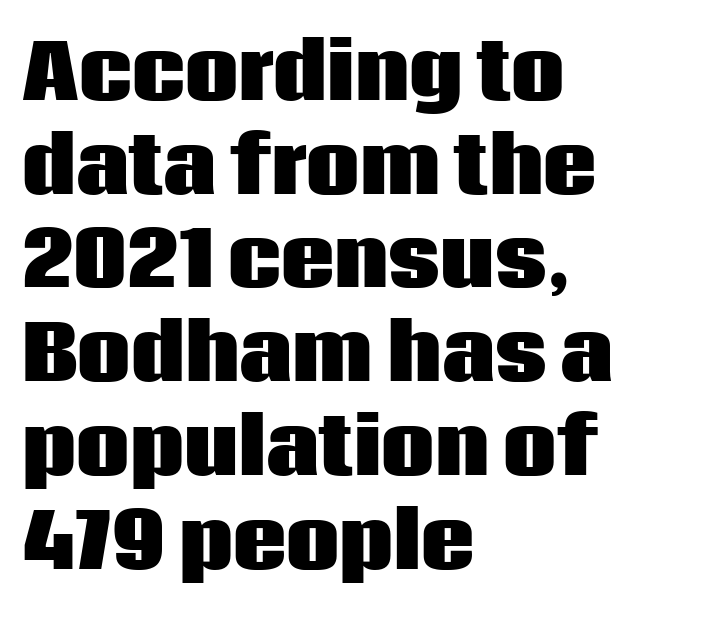
Q: Is the text bold? A: Yes.
Q: Is the text italic (slanted)? A: No, it is upright.
Q: Is the typeface a serif or a sans-serif typeface? A: Sans-serif.
Q: Is the text underlined? A: No.
Q: How is the paragraph aligned? A: Left-aligned.
Q: Is the spacing between letters normal or unusually wide? A: Normal.
Q: Is the spacing between lines tight, normal or loose? A: Normal.
Q: Width (condensed, normal, or wide)? A: Normal.
Q: Stroke contrast? A: Low.
Q: x-height? A: Large.
Q: Monospaced? A: No.
